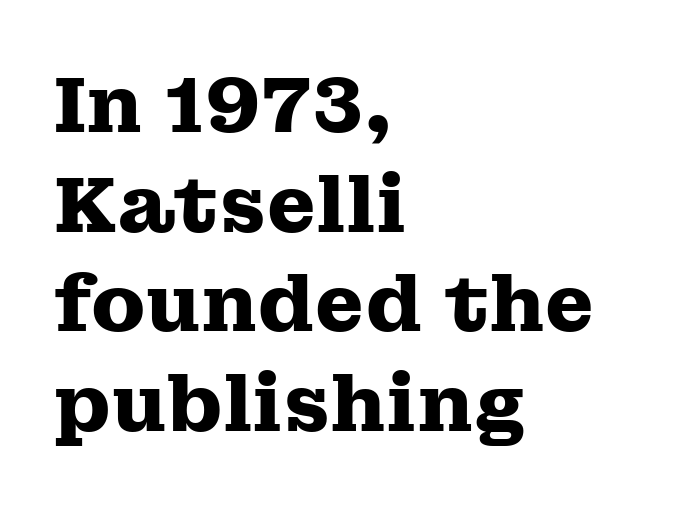
{"serif": "yes", "italic": "no", "bold": "yes", "weight": "heavy", "width": "wide", "stroke_contrast": "medium", "x_height": "medium", "monospaced": "no", "underline": "no", "align": "left", "line_spacing": "normal", "line_spacing_ratio": 1.26, "letter_spacing": "normal", "letter_spacing_em": 0.0, "glyph_px": 79}
